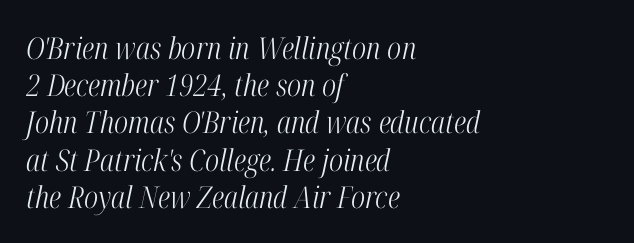
{"serif": "yes", "italic": "yes", "lean": "right", "slant_degrees": 12, "bold": "no", "weight": "light", "width": "condensed", "stroke_contrast": "high", "x_height": "medium", "monospaced": "no", "underline": "no", "align": "left", "line_spacing_ratio": 1.24, "letter_spacing": "normal", "letter_spacing_em": 0.0, "glyph_px": 30}
